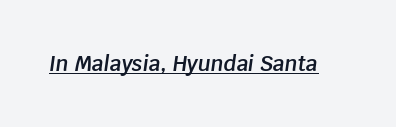
Firm but not heavy-handed strokes: this text is semibold. This rendering leaves character spacing at its baseline value. The typesetter has applied underlining to the passage shown. If you drew a line through each stem, it would be angled.
